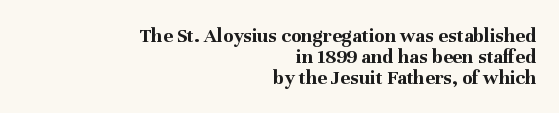
The image shows 21 px bold type, upright; set right-aligned, tight line spacing (0.99x), normal letter spacing, not underlined.
